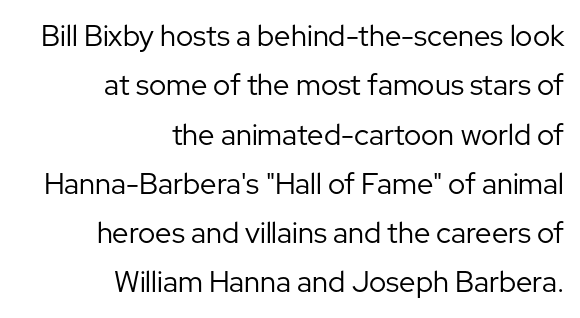
Q: Is the text bold? A: No.
Q: Is the text italic (slanted)? A: No, it is upright.
Q: Is the typeface a serif or a sans-serif typeface? A: Sans-serif.
Q: Is the text underlined? A: No.
Q: How is the paragraph aligned? A: Right-aligned.
Q: Is the spacing between letters normal or unusually wide? A: Normal.
Q: Is the spacing between lines tight, normal or loose? A: Normal.
Q: Width (condensed, normal, or wide)? A: Normal.
Q: Stroke contrast? A: Low.
Q: x-height? A: Medium.
Q: Monospaced? A: No.
